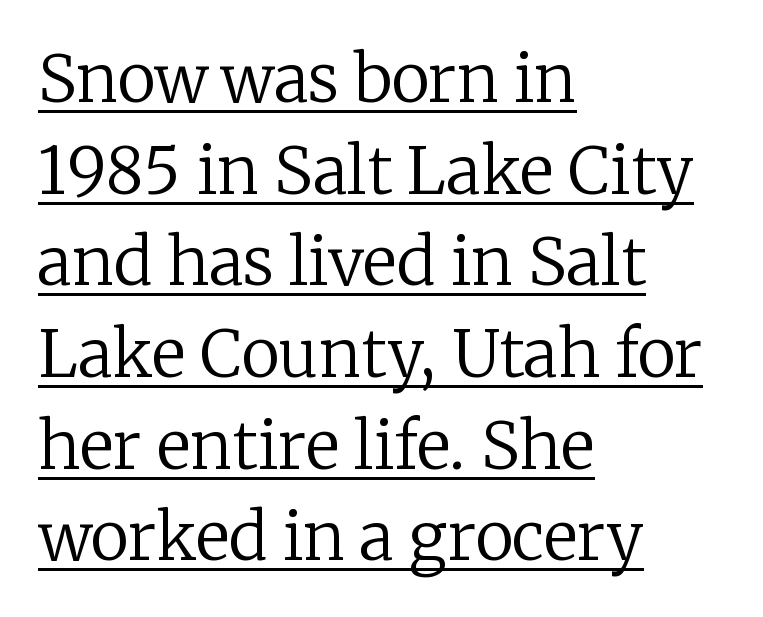
A light-to-regular cut is what we see here. Upright lettering throughout. Each word holds together tightly as a unit, with standard inter-letter gaps. Does the type have serifs? Yes, each stem ends in a small foot. The rendering uses the underline text-decoration. Which margin do the lines hug? The left one — the right edge is uneven.
